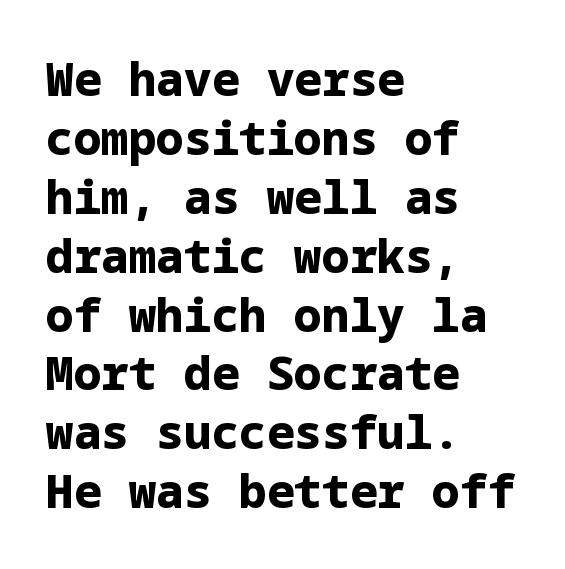
Q: Is the text bold? A: Yes.
Q: Is the text italic (slanted)? A: No, it is upright.
Q: Is the typeface a serif or a sans-serif typeface? A: Sans-serif.
Q: Is the text underlined? A: No.
Q: How is the paragraph aligned? A: Left-aligned.
Q: Is the spacing between letters normal or unusually wide? A: Normal.
Q: Is the spacing between lines tight, normal or loose? A: Normal.
Q: Width (condensed, normal, or wide)? A: Normal.
Q: Stroke contrast? A: Low.
Q: x-height? A: Medium.
